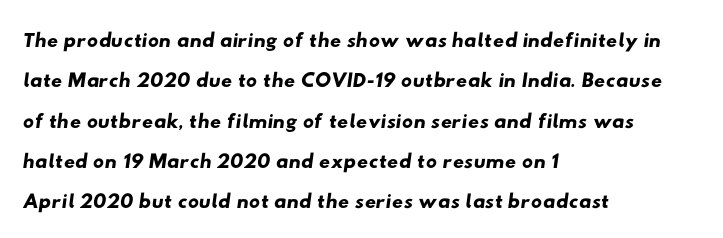
Q: Is the typeface a serif or a sans-serif typeface? A: Sans-serif.
Q: Is the text underlined? A: No.
Q: How is the paragraph aligned? A: Left-aligned.
Q: Is the spacing between letters normal or unusually wide? A: Normal.
Q: Is the spacing between lines tight, normal or loose? A: Normal.
Q: Width (condensed, normal, or wide)? A: Wide.
Q: Stroke contrast? A: Low.
Q: x-height? A: Small.
Q: Monospaced? A: No.
